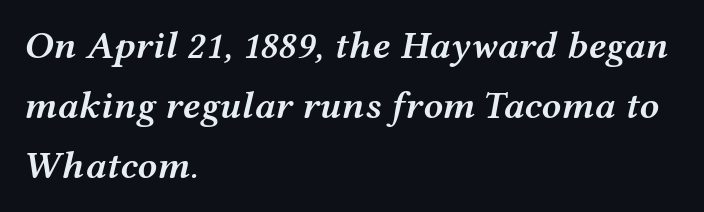
The image shows 39 px semibold, wide type, italic (leaning right); set left-aligned, normal line spacing (1.54x), normal letter spacing, not underlined; medium stroke contrast and a medium x-height.
